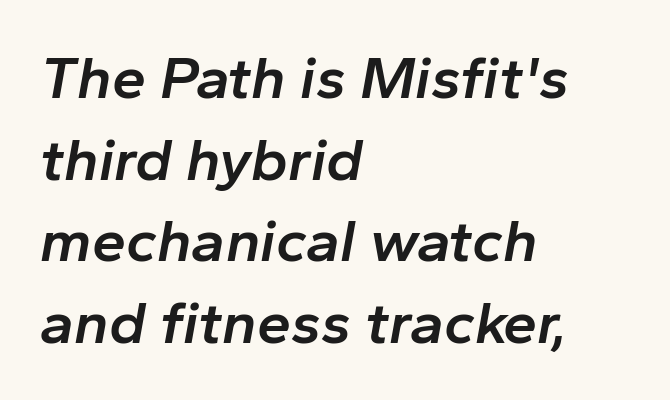
Characters follow at the spacing the type designer built in. Bare-footed words on every line. Think of a printed novel: that variable character pitch is what you see here. Moderately thickened strokes mark this as semibold type. Layout note: lines flush left.
